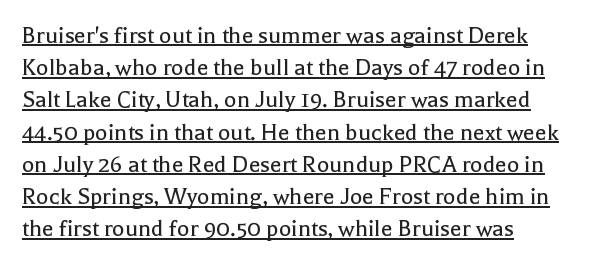
No italicization has been applied; the sample stays upright. Weight: regular or lighter. In CSS terms this would be text-align: left. Nothing unusual about the tracking: characters are spaced as the font intends.
